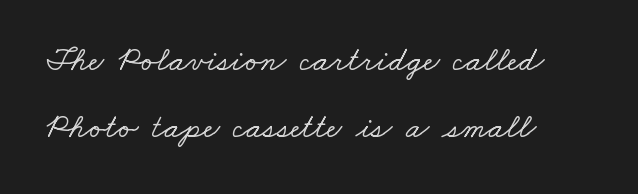
Q: Is the typeface a serif or a sans-serif typeface? A: Serif.
Q: Is the text underlined? A: No.
Q: How is the paragraph aligned? A: Left-aligned.
Q: Is the spacing between letters normal or unusually wide? A: Normal.
Q: Is the spacing between lines tight, normal or loose? A: Loose.
Q: Width (condensed, normal, or wide)? A: Wide.
Q: Stroke contrast? A: Low.
Q: x-height? A: Small.
Q: Monospaced? A: No.
